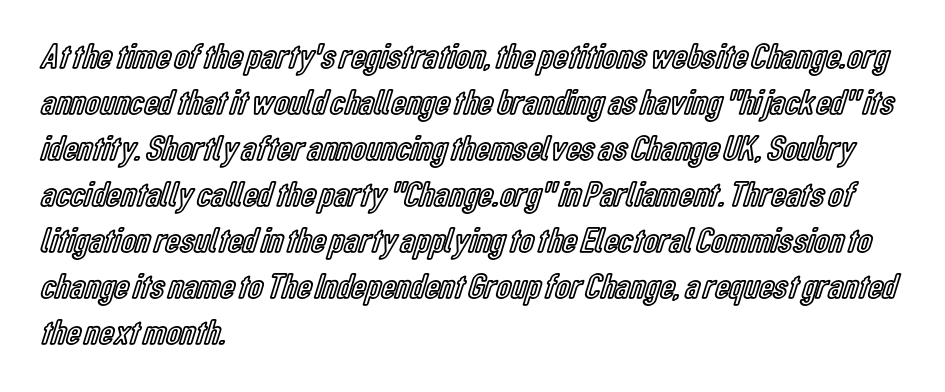
Q: Is the text italic (slanted)? A: Yes.
Q: Is the text underlined? A: No.
Q: How is the paragraph aligned? A: Left-aligned.
Q: Is the spacing between letters normal or unusually wide? A: Normal.
Q: Is the spacing between lines tight, normal or loose? A: Normal.
Q: Width (condensed, normal, or wide)? A: Condensed.
Q: x-height? A: Medium.
Q: Monospaced? A: No.
